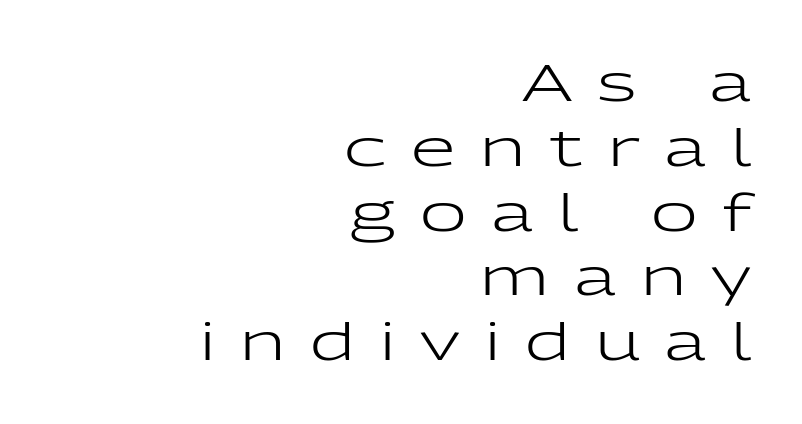
Q: Is the text bold? A: No.
Q: Is the text italic (slanted)? A: No, it is upright.
Q: Is the typeface a serif or a sans-serif typeface? A: Sans-serif.
Q: Is the text underlined? A: No.
Q: How is the paragraph aligned? A: Right-aligned.
Q: Is the spacing between letters normal or unusually wide? A: Unusually wide.
Q: Is the spacing between lines tight, normal or loose? A: Normal.
Q: Width (condensed, normal, or wide)? A: Wide.
Q: Stroke contrast? A: Low.
Q: x-height? A: Medium.
Q: Monospaced? A: No.
